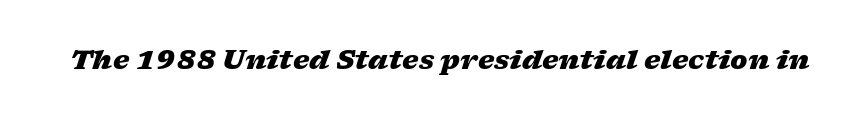
{"italic": "yes", "lean": "right", "slant_degrees": 17, "bold": "yes", "underline": "no", "letter_spacing": "normal", "letter_spacing_em": 0.0, "glyph_px": 26}
